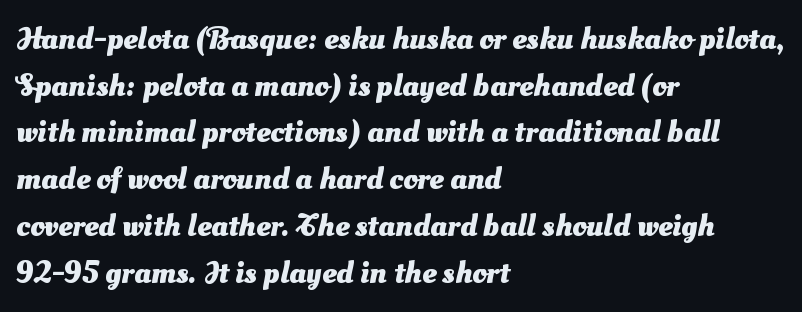
{"serif": "no", "bold": "yes", "weight": "heavy", "width": "normal", "stroke_contrast": "medium", "x_height": "small", "monospaced": "no", "underline": "no", "align": "left", "line_spacing": "normal", "line_spacing_ratio": 1.46, "letter_spacing": "normal", "letter_spacing_em": 0.0, "glyph_px": 32}
